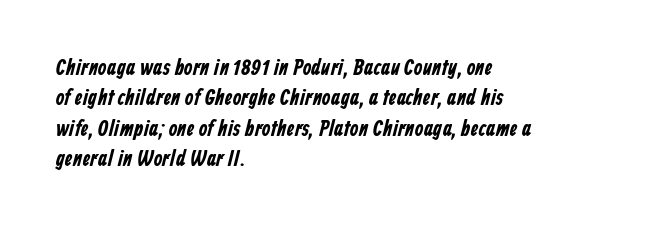
{"underline": "no", "align": "left", "line_spacing": "normal", "line_spacing_ratio": 1.38, "letter_spacing": "normal", "letter_spacing_em": 0.0, "glyph_px": 22}
